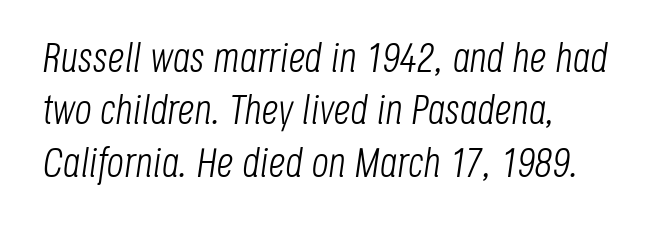
The image shows 42 px light, condensed type, italic (leaning right); set left-aligned, normal line spacing (1.25x), normal letter spacing, not underlined; low stroke contrast and a large x-height.
